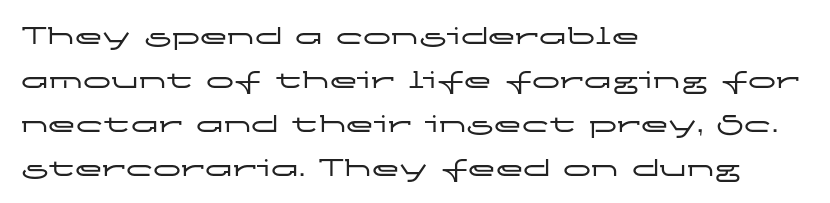
Q: Is the text italic (slanted)? A: No, it is upright.
Q: Is the typeface a serif or a sans-serif typeface? A: Sans-serif.
Q: Is the text underlined? A: No.
Q: How is the paragraph aligned? A: Left-aligned.
Q: Is the spacing between letters normal or unusually wide? A: Normal.
Q: Is the spacing between lines tight, normal or loose? A: Normal.
Q: Width (condensed, normal, or wide)? A: Wide.
Q: Stroke contrast? A: Low.
Q: x-height? A: Medium.
Q: Monospaced? A: No.
